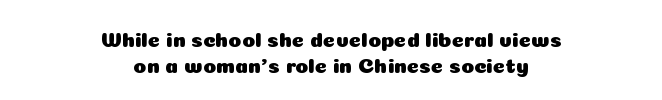
The image shows 21 px text type, upright; set centered, normal line spacing (1.26x), normal letter spacing, not underlined.
